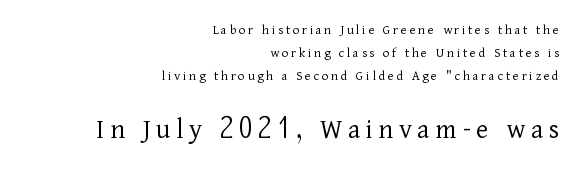
The image shows 29 px light serif type, upright; set right-aligned, normal line spacing (1.64x), not underlined; the second (bottom) block is 2.07x larger; low stroke contrast and a medium x-height.
